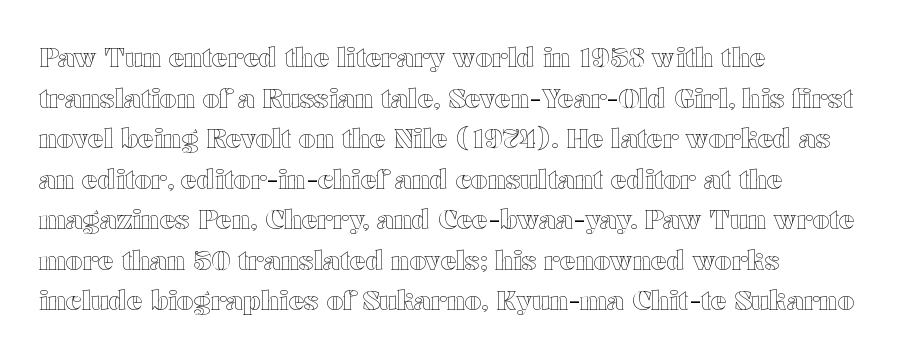
Q: Is the text italic (slanted)? A: No, it is upright.
Q: Is the text underlined? A: No.
Q: How is the paragraph aligned? A: Left-aligned.
Q: Is the spacing between letters normal or unusually wide? A: Normal.
Q: Is the spacing between lines tight, normal or loose? A: Normal.
